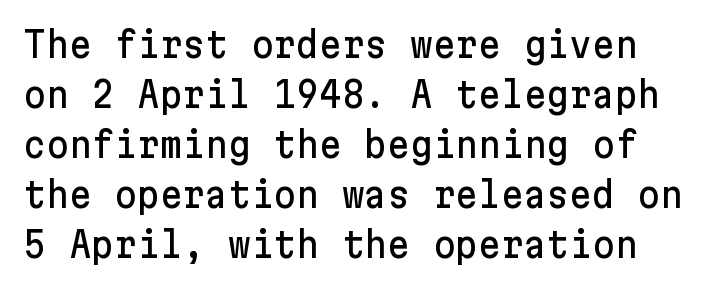
{"serif": "no", "italic": "no", "width": "normal", "stroke_contrast": "low", "x_height": "medium", "underline": "no", "line_spacing": "normal", "line_spacing_ratio": 1.43, "letter_spacing": "normal", "letter_spacing_em": 0.0, "glyph_px": 35}
